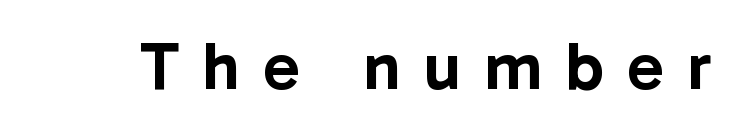
Is there any slant? The stems are plumb. The passage shown is not underscored anywhere. The horizontal fit of the characters is loose and conspicuously gappy. The rendering uses natural spacing where letterforms have individual widths. The face used here is a sans, in the tradition of grotesques and geometrics.
